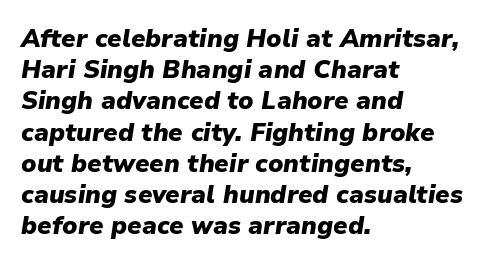
Q: Is the text bold? A: Yes.
Q: Is the text italic (slanted)? A: Yes, it leans right by about 9 degrees.
Q: Is the text underlined? A: No.
Q: How is the paragraph aligned? A: Left-aligned.
Q: Is the spacing between letters normal or unusually wide? A: Normal.
Q: Is the spacing between lines tight, normal or loose? A: Normal.
